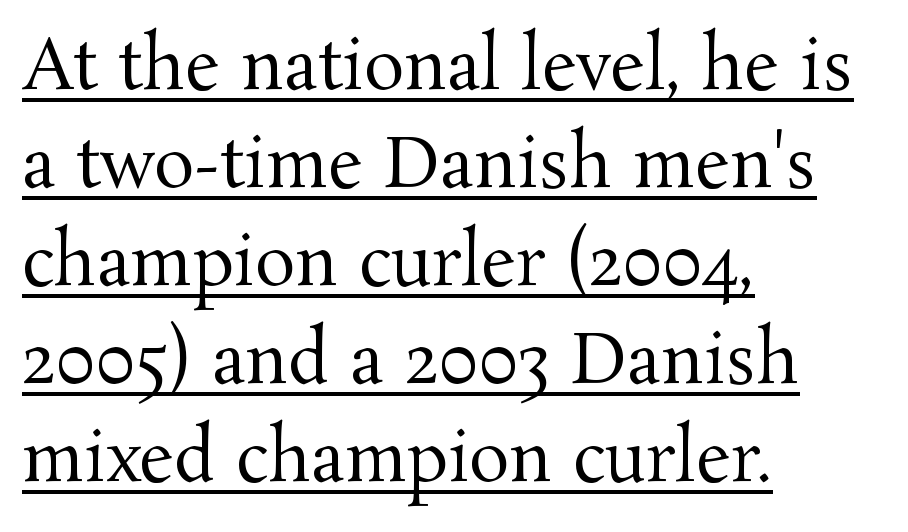
{"serif": "yes", "italic": "no", "bold": "no", "weight": "regular", "width": "normal", "stroke_contrast": "medium", "x_height": "medium", "monospaced": "no", "underline": "yes", "align": "left", "line_spacing": "normal", "line_spacing_ratio": 1.44, "letter_spacing": "normal", "letter_spacing_em": 0.0, "glyph_px": 68}
